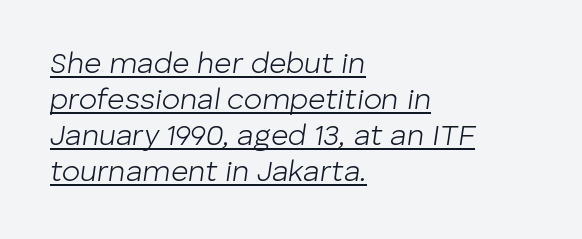
{"italic": "yes", "lean": "right", "slant_degrees": 8, "bold": "no", "weight": "light", "width": "normal", "stroke_contrast": "low", "x_height": "medium", "monospaced": "no", "underline": "yes", "align": "left", "line_spacing_ratio": 1.2, "letter_spacing": "normal", "letter_spacing_em": 0.0, "glyph_px": 30}
